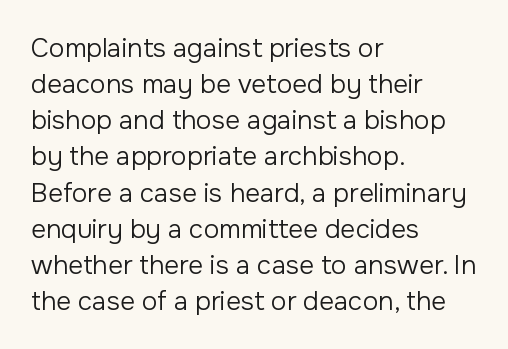
Q: Is the text bold? A: No.
Q: Is the text italic (slanted)? A: No, it is upright.
Q: Is the text underlined? A: No.
Q: How is the paragraph aligned? A: Left-aligned.
Q: Is the spacing between letters normal or unusually wide? A: Normal.
Q: Is the spacing between lines tight, normal or loose? A: Normal.
